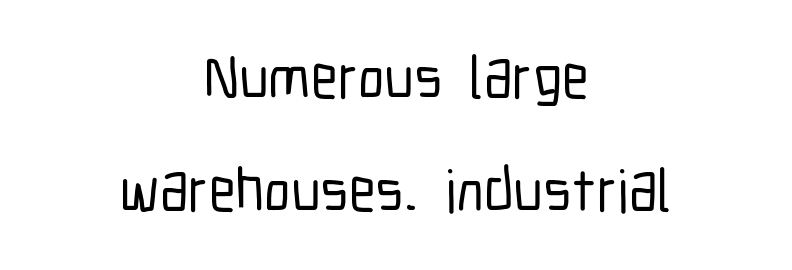
{"serif": "no", "italic": "no", "width": "condensed", "stroke_contrast": "low", "x_height": "medium", "monospaced": "no", "underline": "no", "align": "center", "line_spacing_ratio": 1.89, "letter_spacing": "normal", "letter_spacing_em": 0.0, "glyph_px": 60}
